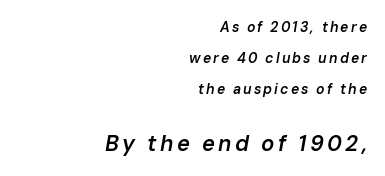
Q: Is the text bold? A: Semi-bold.
Q: Is the text italic (slanted)? A: Yes, it leans right by about 10 degrees.
Q: Is the text underlined? A: No.
Q: How is the paragraph aligned? A: Right-aligned.
Q: Is the spacing between lines tight, normal or loose? A: Loose.
Q: Which block of text is set in a larger size, the first (top) or the second (bottom)? A: The second (bottom) one.
